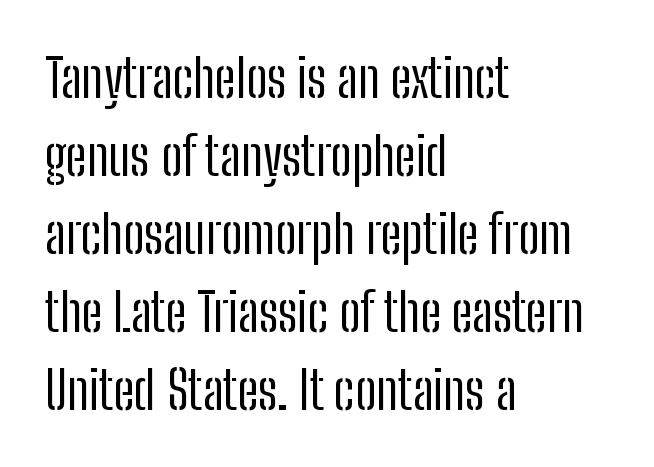
Q: Is the text bold? A: No.
Q: Is the text italic (slanted)? A: No, it is upright.
Q: Is the typeface a serif or a sans-serif typeface? A: Sans-serif.
Q: Is the text underlined? A: No.
Q: How is the paragraph aligned? A: Left-aligned.
Q: Is the spacing between letters normal or unusually wide? A: Normal.
Q: Is the spacing between lines tight, normal or loose? A: Normal.
Q: Width (condensed, normal, or wide)? A: Condensed.
Q: Stroke contrast? A: Low.
Q: x-height? A: Medium.
Q: Monospaced? A: No.
